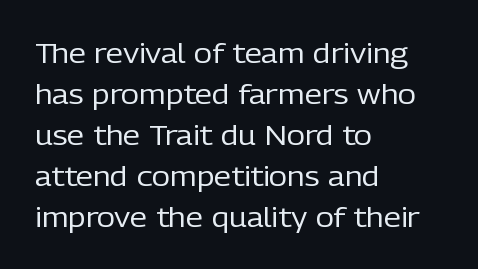
The image shows 28 px regular-weight sans-serif type, upright; set left-aligned, normal line spacing (1.46x), normal letter spacing, not underlined; low stroke contrast and a medium x-height.
